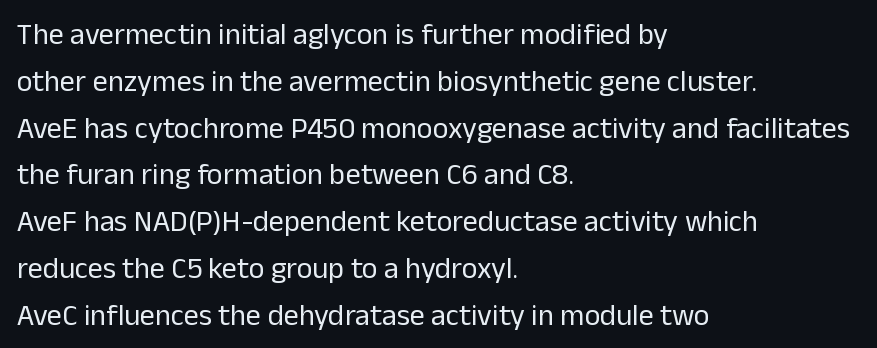
The image shows 30 px regular-weight sans-serif type, upright; set left-aligned, normal line spacing (1.56x), normal letter spacing, not underlined; low stroke contrast and a medium x-height.
